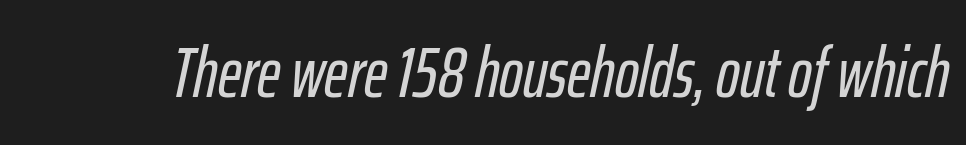
Q: Is the text italic (slanted)? A: Yes, it leans right by about 12 degrees.
Q: Is the text underlined? A: No.
Q: Is the spacing between letters normal or unusually wide? A: Normal.
Q: Width (condensed, normal, or wide)? A: Condensed.
Q: Stroke contrast? A: Low.
Q: x-height? A: Medium.
Q: Monospaced? A: No.
